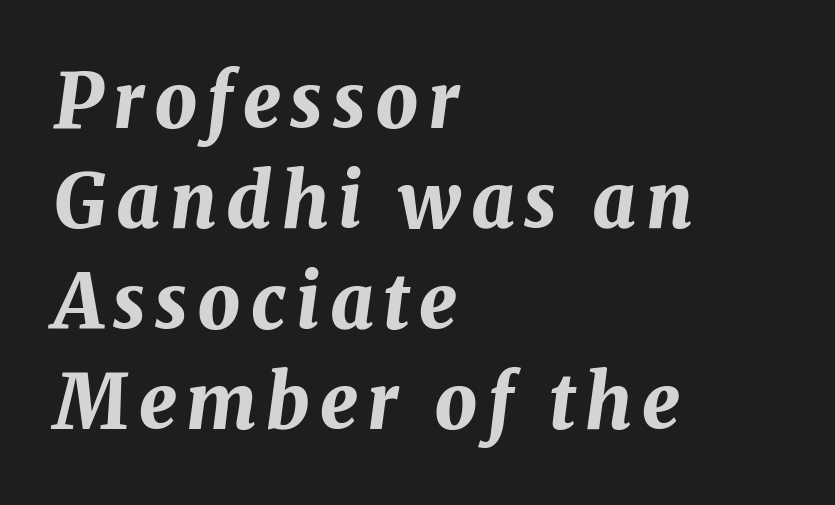
The image shows 75 px bold type, italic (leaning right); set left-aligned, normal line spacing (1.34x), not underlined; medium stroke contrast and a medium x-height.
